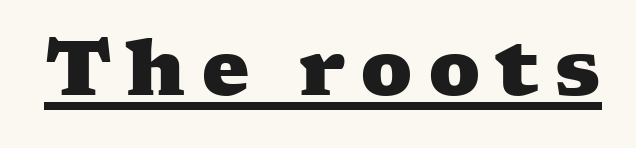
Q: Is the text bold? A: Yes.
Q: Is the typeface a serif or a sans-serif typeface? A: Serif.
Q: Is the text underlined? A: Yes.
Q: Width (condensed, normal, or wide)? A: Wide.
Q: Stroke contrast? A: Medium.
Q: x-height? A: Medium.
Q: Monospaced? A: No.
